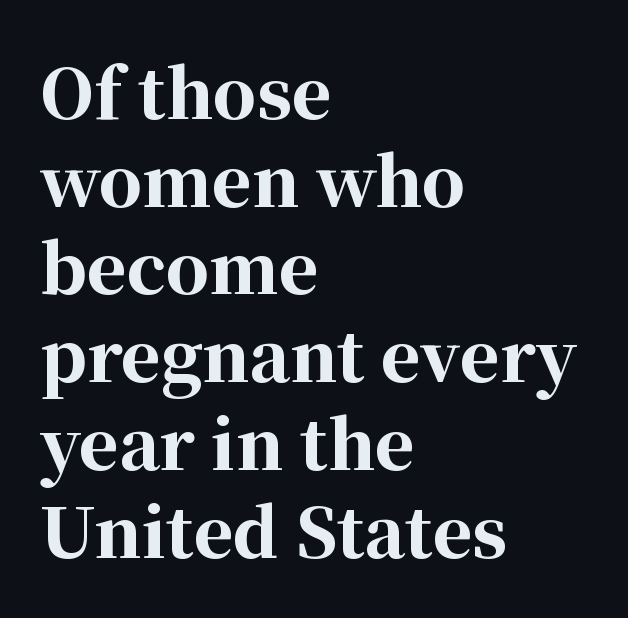
Q: Is the text bold? A: Yes.
Q: Is the text italic (slanted)? A: No, it is upright.
Q: Is the typeface a serif or a sans-serif typeface? A: Serif.
Q: Is the text underlined? A: No.
Q: How is the paragraph aligned? A: Left-aligned.
Q: Is the spacing between letters normal or unusually wide? A: Normal.
Q: Is the spacing between lines tight, normal or loose? A: Normal.
Q: Width (condensed, normal, or wide)? A: Normal.
Q: Stroke contrast? A: High.
Q: x-height? A: Medium.
Q: Monospaced? A: No.
